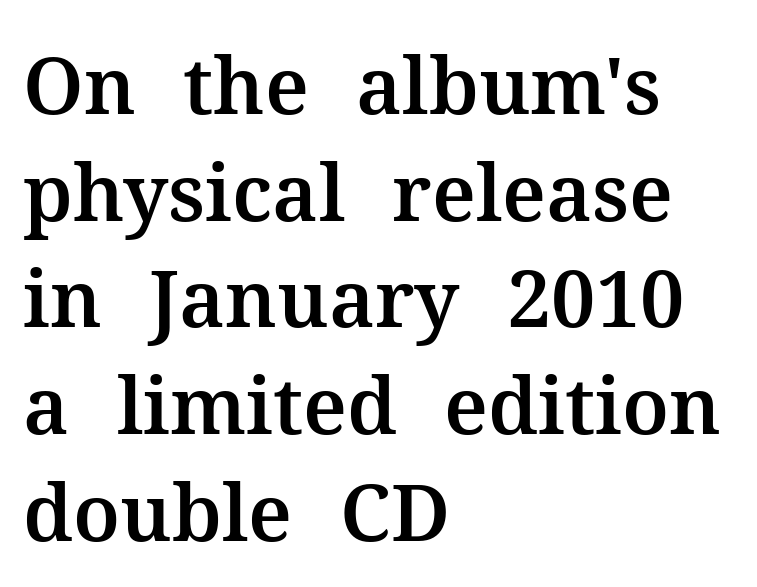
Descender tails drop into unmarked territory. It's the straight-up-and-down kind of type. The paragraph shown leans on its left margin. You could not count columns in this text — the font is proportionally spaced. Nothing unusual about the tracking: characters are spaced as the font intends. The lines sit at an ordinary, default distance from one another.
